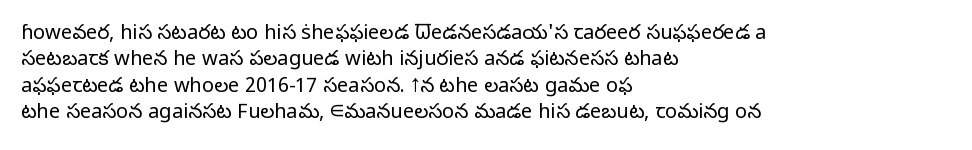
{"italic": "no", "bold": "no", "underline": "no", "align": "left", "line_spacing": "normal", "line_spacing_ratio": 1.32, "letter_spacing": "normal", "letter_spacing_em": 0.0, "glyph_px": 20}
